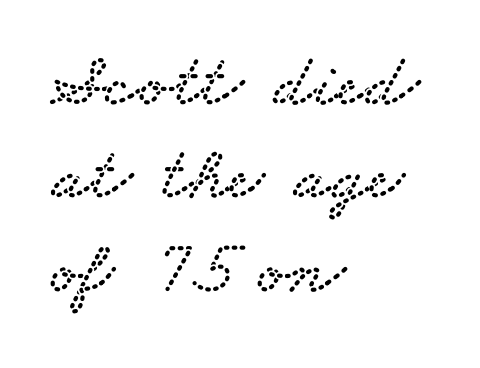
{"serif": "yes", "width": "wide", "stroke_contrast": "low", "x_height": "small", "monospaced": "no", "underline": "no", "align": "left", "line_spacing_ratio": 1.23, "letter_spacing": "normal", "letter_spacing_em": 0.0, "glyph_px": 76}
